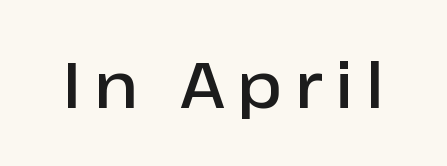
Q: Is the text bold? A: Semi-bold.
Q: Is the text italic (slanted)? A: No, it is upright.
Q: Is the typeface a serif or a sans-serif typeface? A: Sans-serif.
Q: Is the text underlined? A: No.
Q: Is the spacing between letters normal or unusually wide? A: Unusually wide.
Q: Width (condensed, normal, or wide)? A: Normal.
Q: Stroke contrast? A: Low.
Q: x-height? A: Medium.
Q: Monospaced? A: No.
